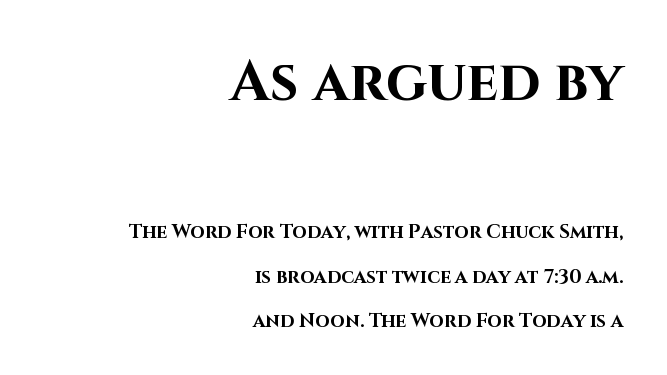
Q: Is the text bold? A: Yes.
Q: Is the text italic (slanted)? A: No, it is upright.
Q: Is the typeface a serif or a sans-serif typeface? A: Sans-serif.
Q: Is the text underlined? A: No.
Q: How is the paragraph aligned? A: Right-aligned.
Q: Is the spacing between letters normal or unusually wide? A: Normal.
Q: Is the spacing between lines tight, normal or loose? A: Loose.
Q: Which block of text is set in a larger size, the first (top) or the second (bottom)? A: The first (top) one.
Q: Width (condensed, normal, or wide)? A: Normal.
Q: Stroke contrast? A: High.
Q: x-height? A: Large.
Q: Monospaced? A: No.
